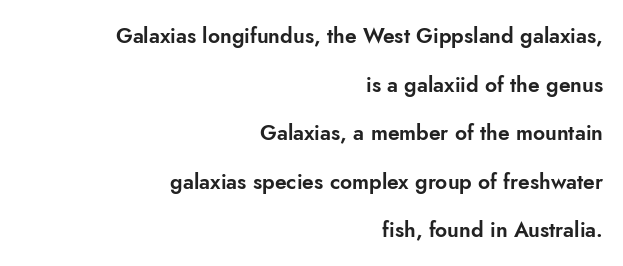
Q: Is the text italic (slanted)? A: No, it is upright.
Q: Is the text underlined? A: No.
Q: How is the paragraph aligned? A: Right-aligned.
Q: Is the spacing between letters normal or unusually wide? A: Normal.
Q: Is the spacing between lines tight, normal or loose? A: Loose.
